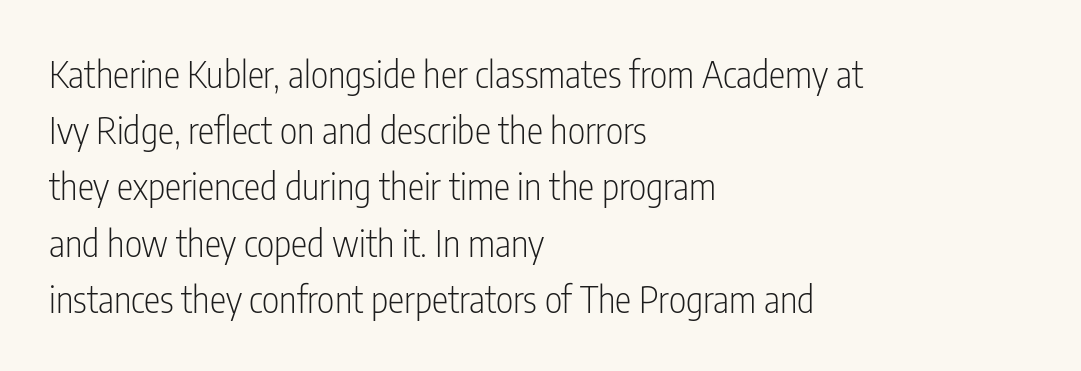
Q: Is the text bold? A: No.
Q: Is the text italic (slanted)? A: No, it is upright.
Q: Is the typeface a serif or a sans-serif typeface? A: Sans-serif.
Q: Is the text underlined? A: No.
Q: How is the paragraph aligned? A: Left-aligned.
Q: Is the spacing between letters normal or unusually wide? A: Normal.
Q: Is the spacing between lines tight, normal or loose? A: Normal.
Q: Width (condensed, normal, or wide)? A: Condensed.
Q: Stroke contrast? A: Low.
Q: x-height? A: Medium.
Q: Monospaced? A: No.
